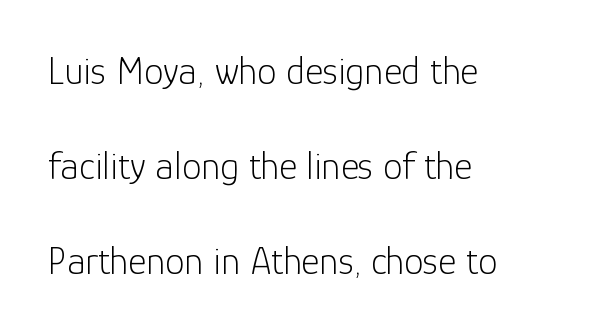
Q: Is the text bold? A: No.
Q: Is the text italic (slanted)? A: No, it is upright.
Q: Is the typeface a serif or a sans-serif typeface? A: Sans-serif.
Q: Is the text underlined? A: No.
Q: How is the paragraph aligned? A: Left-aligned.
Q: Is the spacing between letters normal or unusually wide? A: Normal.
Q: Is the spacing between lines tight, normal or loose? A: Loose.
Q: Width (condensed, normal, or wide)? A: Normal.
Q: Stroke contrast? A: Low.
Q: x-height? A: Medium.
Q: Monospaced? A: No.
